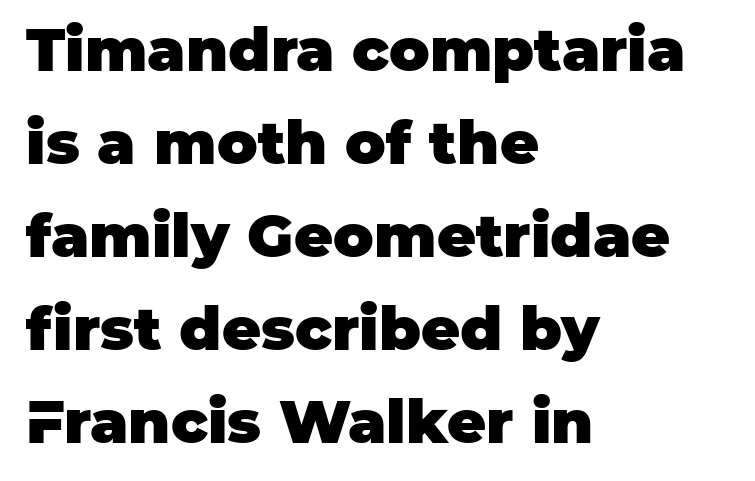
{"serif": "no", "italic": "no", "bold": "yes", "weight": "heavy", "width": "normal", "stroke_contrast": "low", "x_height": "large", "monospaced": "no", "underline": "no", "align": "left", "line_spacing": "normal", "line_spacing_ratio": 1.55, "letter_spacing": "normal", "letter_spacing_em": 0.0, "glyph_px": 60}
